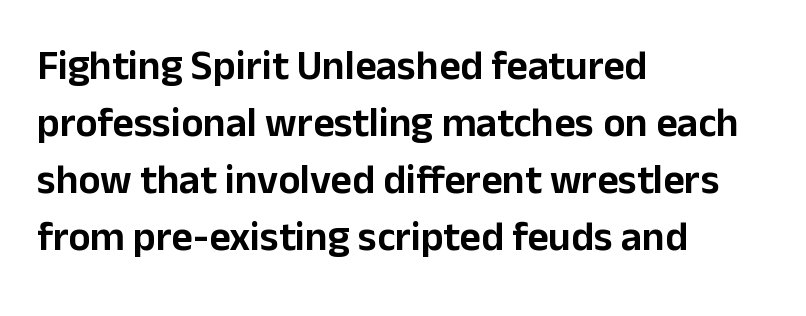
The space directly below the letters is spotless. Tracking here is standard; glyphs follow each other at the usual distance. Style check: upright. The text was rendered using a sans face with plain stroke endings. The face used here is proportionally spaced, like ordinary book or web type.
